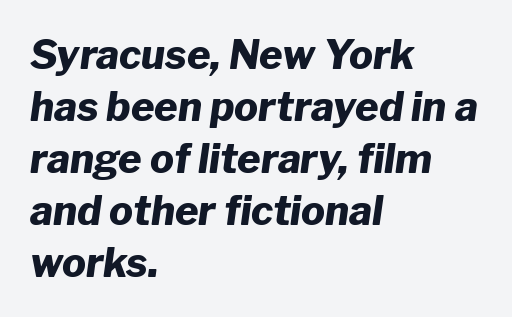
{"italic": "yes", "lean": "right", "slant_degrees": 8, "bold": "yes", "weight": "heavy", "width": "normal", "stroke_contrast": "low", "x_height": "medium", "monospaced": "no", "underline": "no", "align": "left", "line_spacing": "normal", "line_spacing_ratio": 1.3, "letter_spacing": "normal", "letter_spacing_em": 0.0, "glyph_px": 40}
